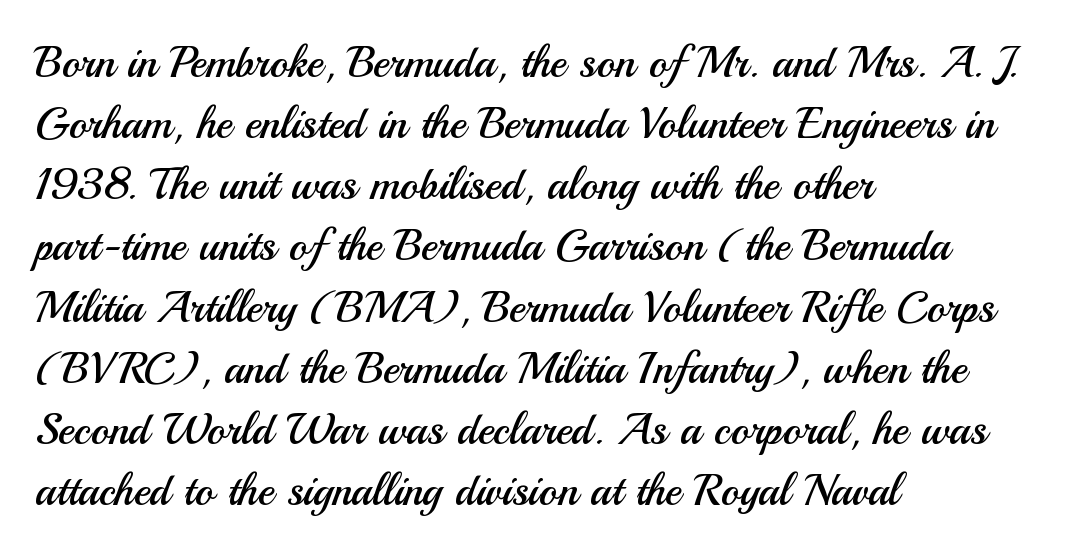
Each row of text sits above clean, open space. A student would call this left alignment; a typographer would say flush left, rag right. Proportional: the letters do not fall into vertical columns. Notice how descenders clear the ascenders below comfortably — that's standard leading. Letterform terminals end flat and unadorned throughout the passage.
